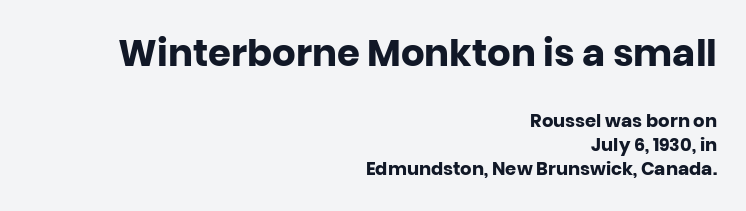
The image shows 37 px heavy sans-serif type, upright; set right-aligned, normal line spacing (1.35x), normal letter spacing, not underlined; the first (top) block is 2.06x larger; low stroke contrast and a large x-height.
